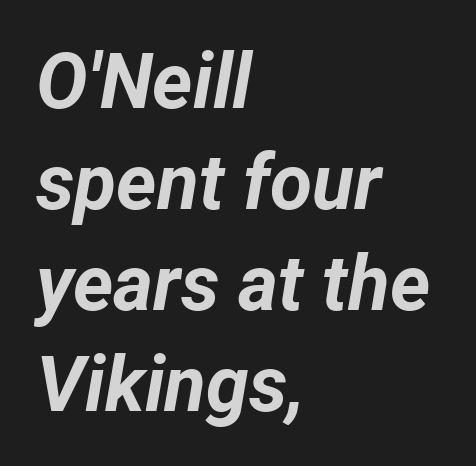
{"italic": "yes", "lean": "right", "slant_degrees": 12, "bold": "yes", "weight": "bold", "width": "normal", "stroke_contrast": "low", "x_height": "medium", "monospaced": "no", "underline": "no", "align": "left", "line_spacing": "normal", "line_spacing_ratio": 1.31, "letter_spacing": "normal", "letter_spacing_em": 0.0, "glyph_px": 77}
